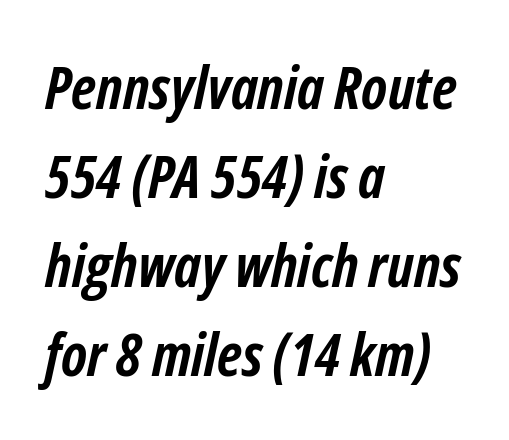
{"italic": "yes", "lean": "right", "slant_degrees": 12, "bold": "yes", "weight": "semibold", "width": "condensed", "stroke_contrast": "low", "x_height": "medium", "monospaced": "no", "underline": "no", "align": "left", "line_spacing": "normal", "line_spacing_ratio": 1.51, "letter_spacing": "normal", "letter_spacing_em": 0.0, "glyph_px": 59}
